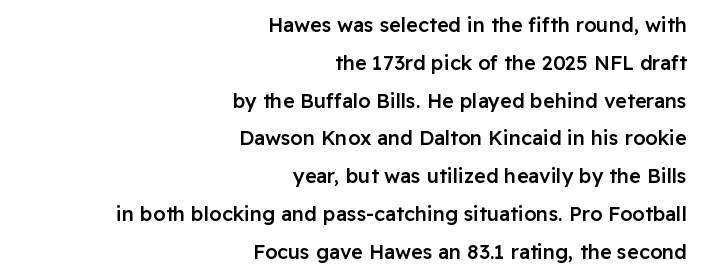
Q: Is the text bold? A: Semi-bold.
Q: Is the text italic (slanted)? A: No, it is upright.
Q: Is the text underlined? A: No.
Q: How is the paragraph aligned? A: Right-aligned.
Q: Is the spacing between letters normal or unusually wide? A: Normal.
